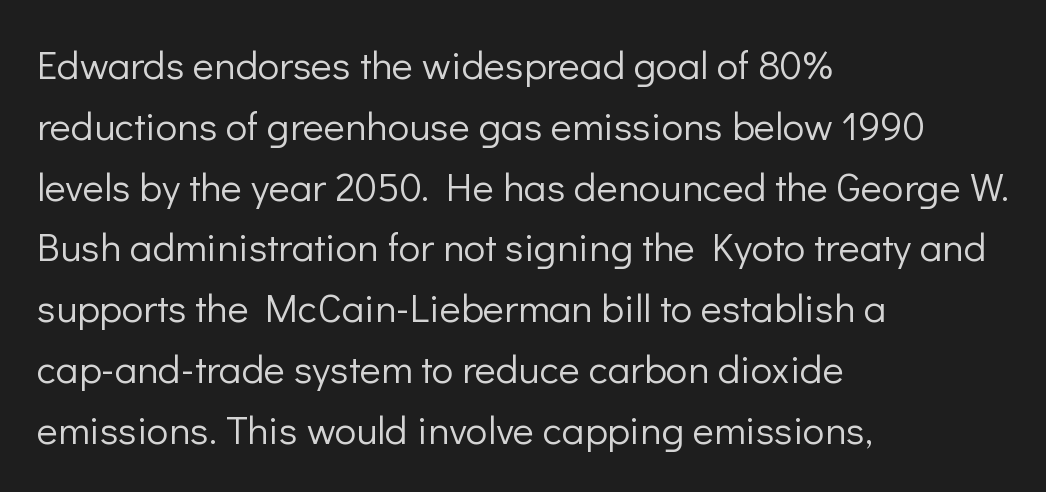
Caption: face not bold, strokes unweighted. Letter spacing: default. This rendering features lettering with no underline. The line-height multiplier appears to be the usual default. Proportional: the letters do not fall into vertical columns. Quick note: not italic, upright.
